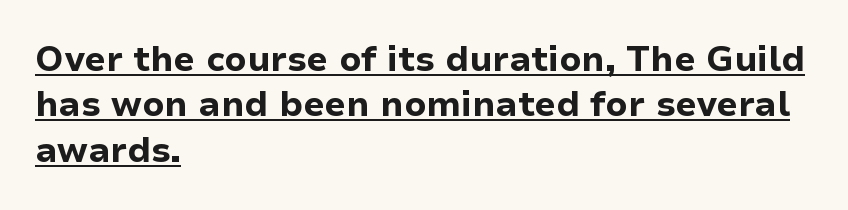
The letters advance in unequal steps, a hallmark of proportional type. The typesetting leans heavy: a genuine bold. There is no visible air inserted between adjacent glyphs. The paragraph has a hard left edge and a soft right edge.
